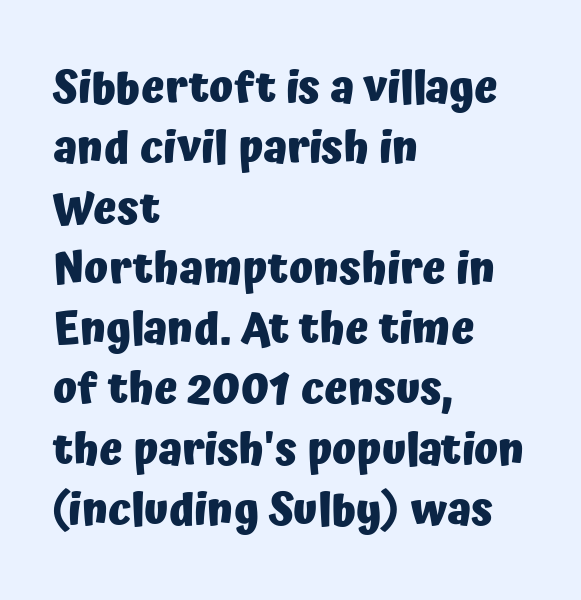
You can tell it's not italic because the verticals are truly vertical. The passage shown stacks its lines at a standard gap. Is this a fixed-width face? No — the glyphs have proportional, varying widths. Weight: bold.
